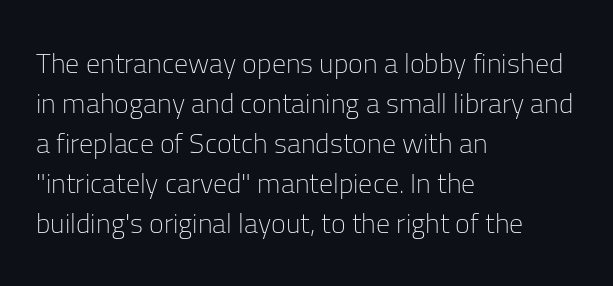
{"serif": "no", "italic": "no", "bold": "no", "weight": "light", "width": "normal", "stroke_contrast": "low", "x_height": "medium", "monospaced": "no", "underline": "no", "align": "left", "line_spacing": "normal", "line_spacing_ratio": 1.43, "letter_spacing": "normal", "letter_spacing_em": 0.0, "glyph_px": 28}
